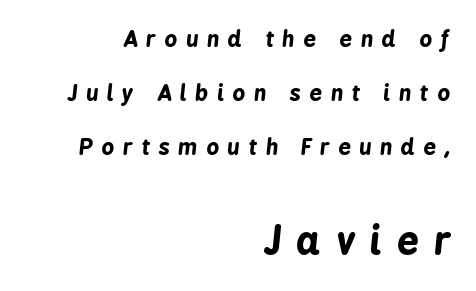
The image shows 38 px bold, condensed type, italic (leaning right); set right-aligned, loose line spacing (2.45x), unusually wide letter spacing (+0.4 em), not underlined; the second (bottom) block is 1.73x larger; low stroke contrast and a medium x-height.
